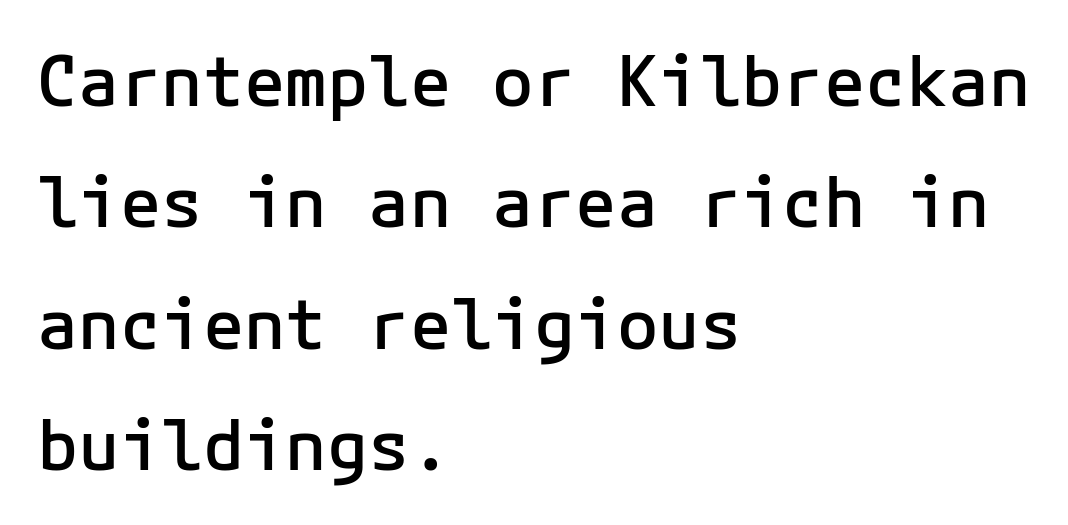
{"serif": "no", "italic": "no", "bold": "semi", "weight": "semibold", "width": "normal", "stroke_contrast": "low", "x_height": "medium", "underline": "no", "align": "left", "line_spacing_ratio": 1.76, "letter_spacing": "normal", "letter_spacing_em": 0.0, "glyph_px": 69}
